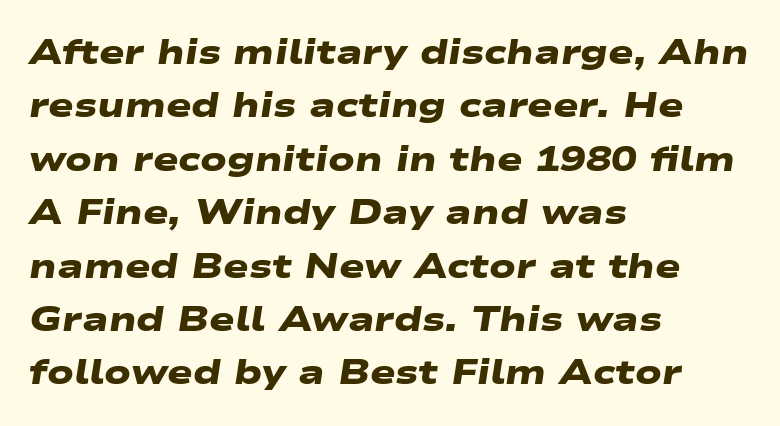
{"serif": "no", "bold": "yes", "weight": "heavy", "width": "wide", "stroke_contrast": "low", "x_height": "medium", "monospaced": "no", "underline": "no", "align": "left", "line_spacing": "normal", "line_spacing_ratio": 1.57, "letter_spacing": "normal", "letter_spacing_em": 0.0, "glyph_px": 34}
